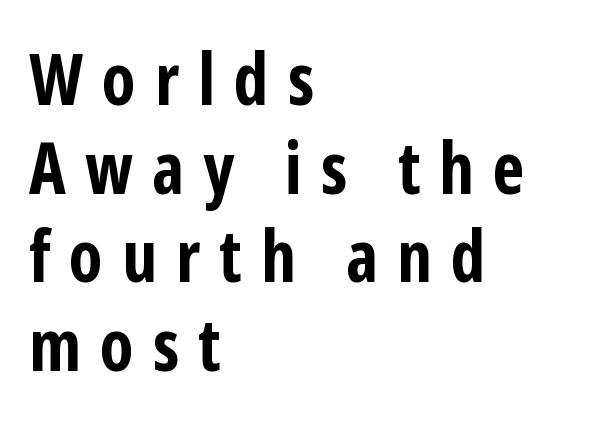
The image shows 71 px bold, condensed sans-serif type, upright; set left-aligned, normal line spacing (1.25x), unusually wide letter spacing (+0.27 em), not underlined; low stroke contrast and a medium x-height.
